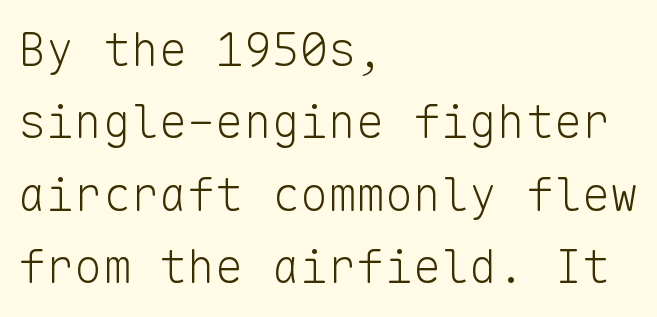
Q: Is the text bold? A: No.
Q: Is the text italic (slanted)? A: No, it is upright.
Q: Is the typeface a serif or a sans-serif typeface? A: Sans-serif.
Q: Is the text underlined? A: No.
Q: How is the paragraph aligned? A: Left-aligned.
Q: Is the spacing between letters normal or unusually wide? A: Normal.
Q: Is the spacing between lines tight, normal or loose? A: Normal.
Q: Width (condensed, normal, or wide)? A: Normal.
Q: Stroke contrast? A: Low.
Q: x-height? A: Medium.
Q: Monospaced? A: Yes.
